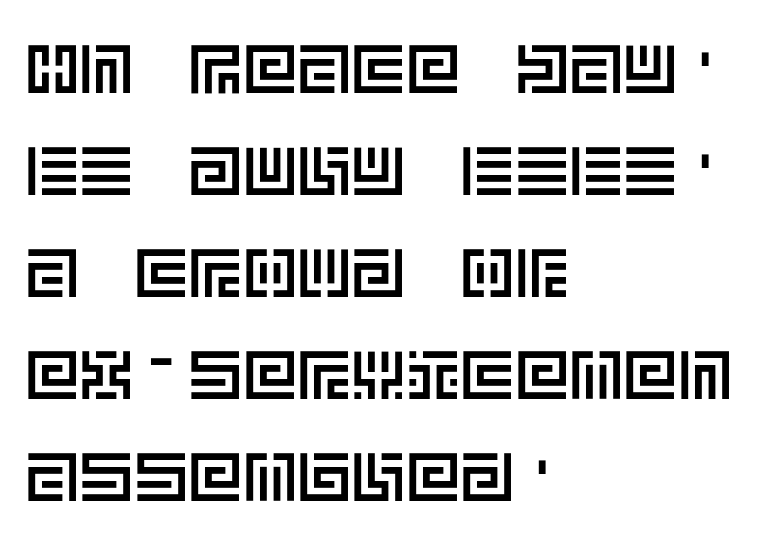
Q: Is the text italic (slanted)? A: No, it is upright.
Q: Is the text underlined? A: No.
Q: How is the paragraph aligned? A: Left-aligned.
Q: Is the spacing between letters normal or unusually wide? A: Normal.
Q: Is the spacing between lines tight, normal or loose? A: Normal.
Q: Width (condensed, normal, or wide)? A: Normal.
Q: x-height? A: Large.
